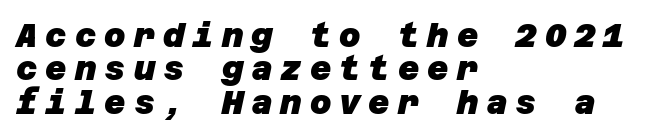
{"serif": "no", "bold": "yes", "weight": "heavy", "width": "normal", "stroke_contrast": "low", "x_height": "large", "underline": "no", "align": "left", "line_spacing": "tight", "line_spacing_ratio": 1.01, "letter_spacing": "wide", "letter_spacing_em": 0.24, "glyph_px": 33}
